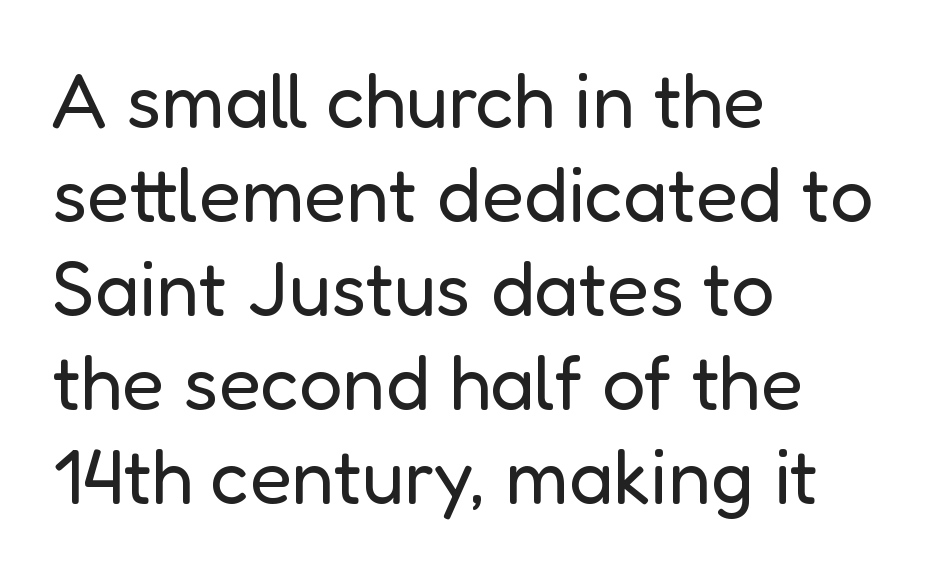
The image shows 77 px regular-weight sans-serif type, upright; set left-aligned, line spacing 1.22x, normal letter spacing, not underlined; low stroke contrast and a medium x-height.
